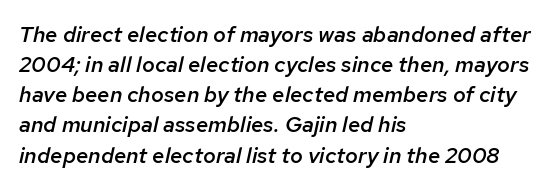
The image shows 22 px text type, italic (leaning right); set left-aligned, normal line spacing (1.37x), normal letter spacing, not underlined.
